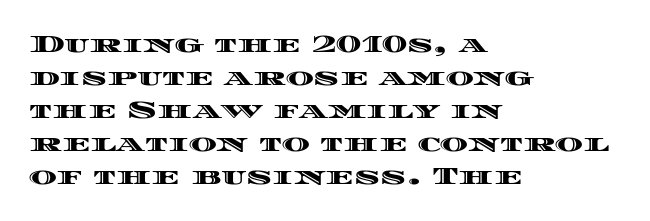
The image shows 24 px text type, upright; set left-aligned, normal line spacing (1.38x), normal letter spacing, not underlined.
